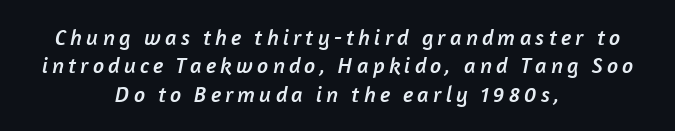
Q: Is the text underlined? A: No.
Q: How is the paragraph aligned? A: Centered.
Q: Is the spacing between lines tight, normal or loose? A: Normal.
